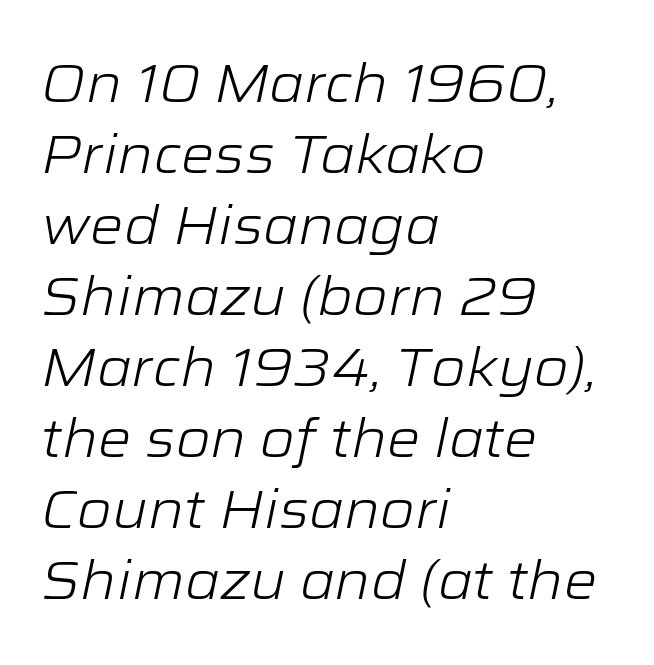
{"italic": "yes", "lean": "right", "slant_degrees": 12, "bold": "no", "weight": "light", "width": "wide", "stroke_contrast": "low", "x_height": "medium", "monospaced": "no", "underline": "no", "align": "left", "line_spacing": "normal", "line_spacing_ratio": 1.34, "letter_spacing": "normal", "letter_spacing_em": 0.0, "glyph_px": 53}
